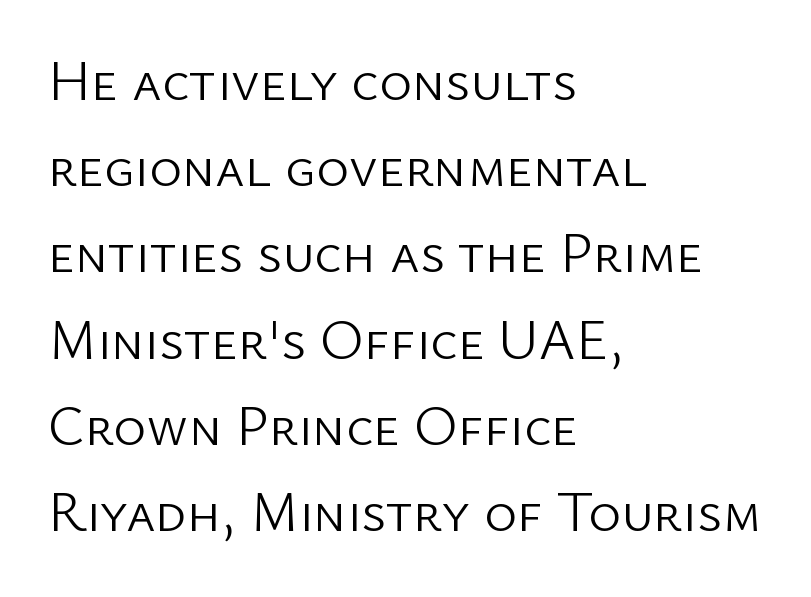
Q: Is the text bold? A: No.
Q: Is the text italic (slanted)? A: No, it is upright.
Q: Is the typeface a serif or a sans-serif typeface? A: Sans-serif.
Q: Is the text underlined? A: No.
Q: How is the paragraph aligned? A: Left-aligned.
Q: Is the spacing between letters normal or unusually wide? A: Normal.
Q: Is the spacing between lines tight, normal or loose? A: Normal.
Q: Width (condensed, normal, or wide)? A: Normal.
Q: Stroke contrast? A: Low.
Q: x-height? A: Medium.
Q: Monospaced? A: No.
